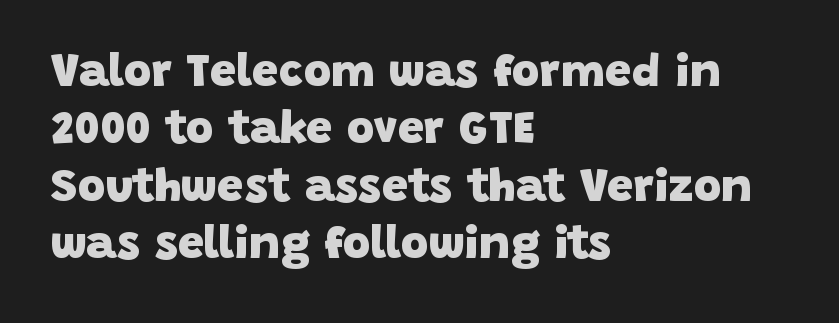
In CSS terms this would be text-align: left. These lines keep a tight, regular rhythm from letter to letter. Check under the words: just untouched page. Here the designer chose a conventional face with non-uniform glyph widths. The face used here is a sans, in the tradition of grotesques and geometrics.
